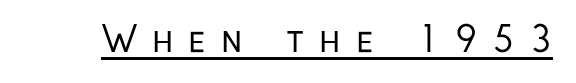
Descenders here cross a horizontal rule under the line. I'd call this a sans setting — the letters go barefoot. A typesetter would call this proportional, since set widths differ per character. Glyph-to-glyph distance is far greater than everyday printed text. Is the stroke heavy? The answer is a plain regular-or-lighter. The letters stand straight up with perfectly vertical stems.
